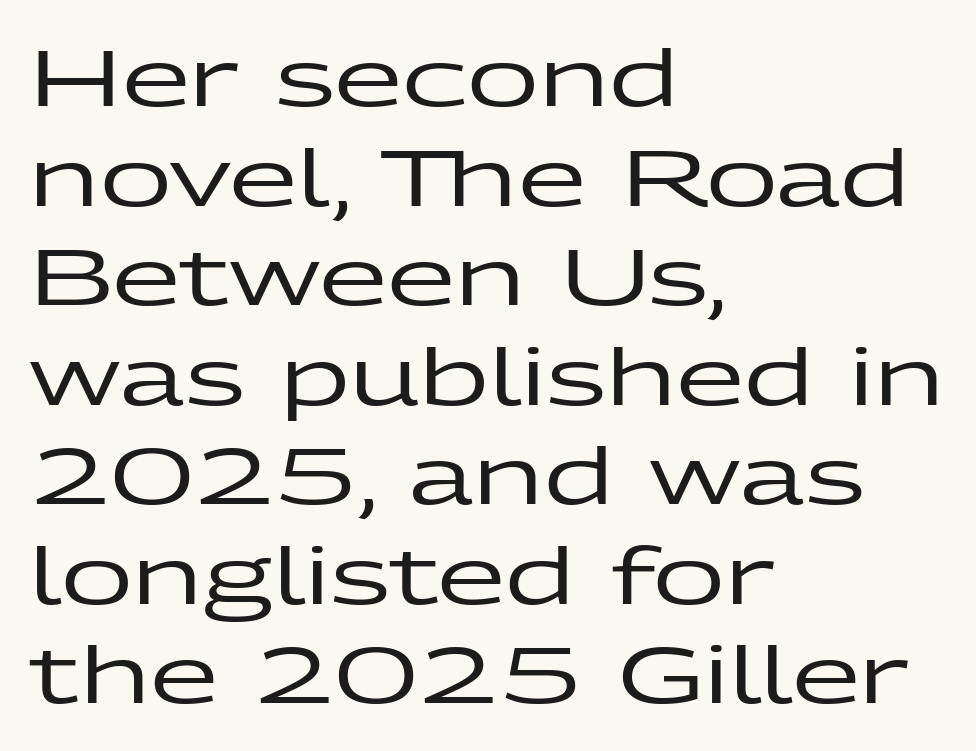
Is the letter spacing exaggerated? No — it looks like the ordinary default. Unlike a traditional serif, this face leaves its strokes unadorned. Think of a printed novel: that variable character pitch is what you see here. The space directly below the letters is spotless.
